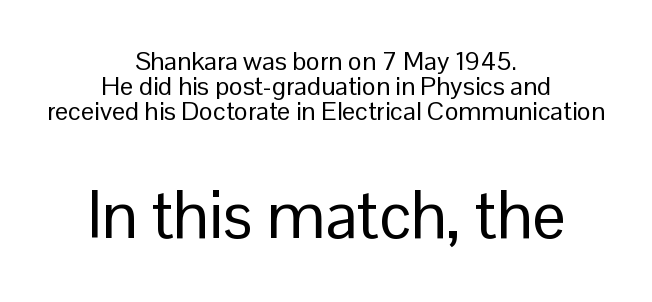
{"serif": "no", "italic": "no", "bold": "no", "weight": "regular", "width": "normal", "stroke_contrast": "low", "x_height": "medium", "monospaced": "no", "underline": "no", "align": "center", "line_spacing": "tight", "line_spacing_ratio": 0.96, "letter_spacing": "normal", "letter_spacing_em": 0.0, "larger_block": "second", "size_ratio": 2.54, "glyph_px": 66}
